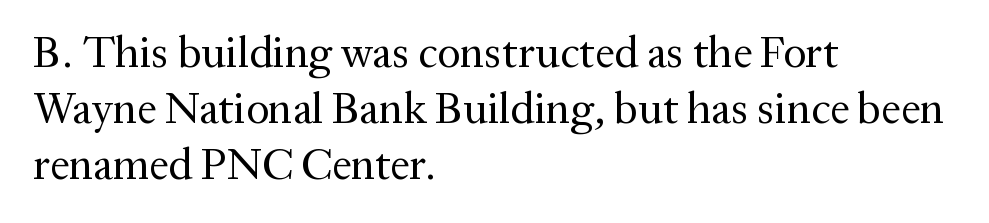
Q: Is the text bold? A: No.
Q: Is the text italic (slanted)? A: No, it is upright.
Q: Is the typeface a serif or a sans-serif typeface? A: Serif.
Q: Is the text underlined? A: No.
Q: How is the paragraph aligned? A: Left-aligned.
Q: Is the spacing between letters normal or unusually wide? A: Normal.
Q: Is the spacing between lines tight, normal or loose? A: Normal.
Q: Width (condensed, normal, or wide)? A: Normal.
Q: Stroke contrast? A: Medium.
Q: x-height? A: Medium.
Q: Monospaced? A: No.
